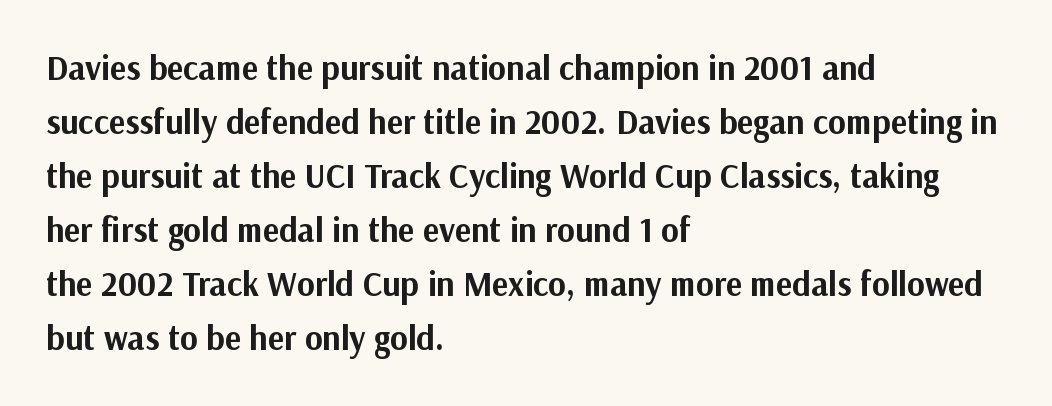
{"serif": "no", "italic": "no", "bold": "yes", "weight": "bold", "width": "normal", "stroke_contrast": "medium", "x_height": "medium", "monospaced": "no", "underline": "no", "align": "left", "line_spacing": "normal", "line_spacing_ratio": 1.59, "letter_spacing": "normal", "letter_spacing_em": 0.0, "glyph_px": 34}
